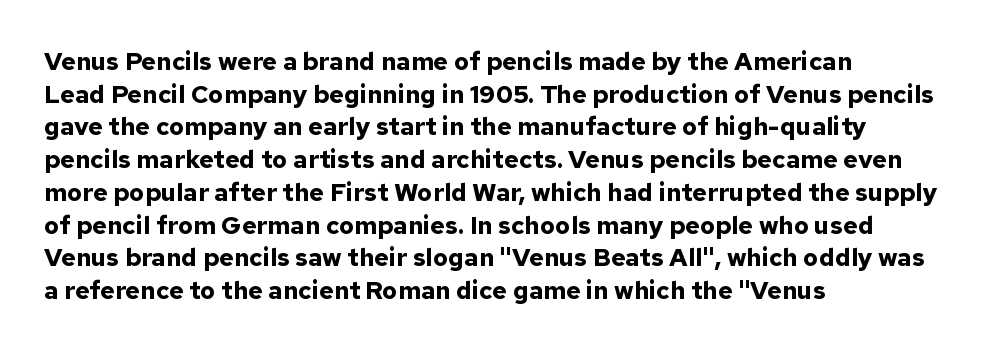
Q: Is the text bold? A: Yes.
Q: Is the text italic (slanted)? A: No, it is upright.
Q: Is the text underlined? A: No.
Q: How is the paragraph aligned? A: Left-aligned.
Q: Is the spacing between letters normal or unusually wide? A: Normal.
Q: Is the spacing between lines tight, normal or loose? A: Normal.
